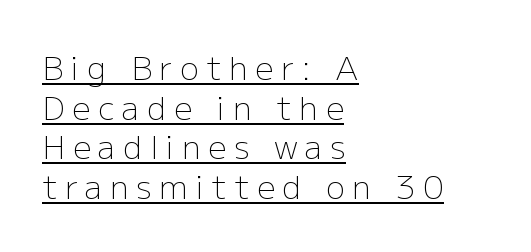
The image shows 32 px light sans-serif type, upright; set left-aligned, line spacing 1.24x, unusually wide letter spacing (+0.24 em), underlined; low stroke contrast and a medium x-height.
